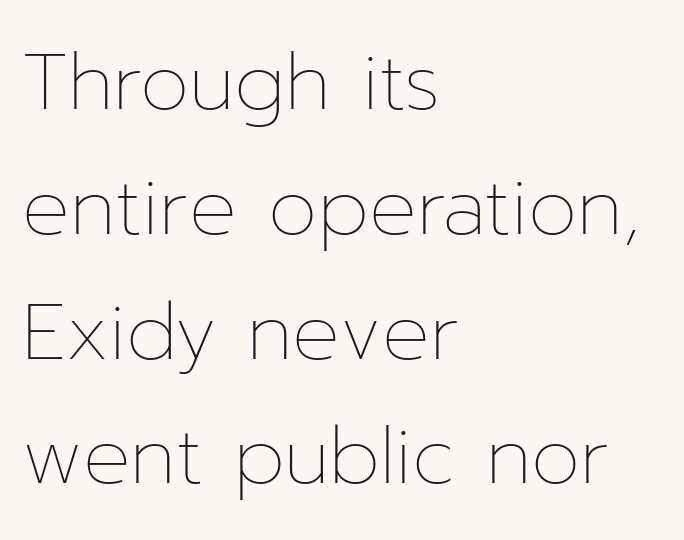
The image shows 79 px thin type, upright; set left-aligned, normal line spacing (1.58x), normal letter spacing, not underlined; low stroke contrast and a medium x-height.
